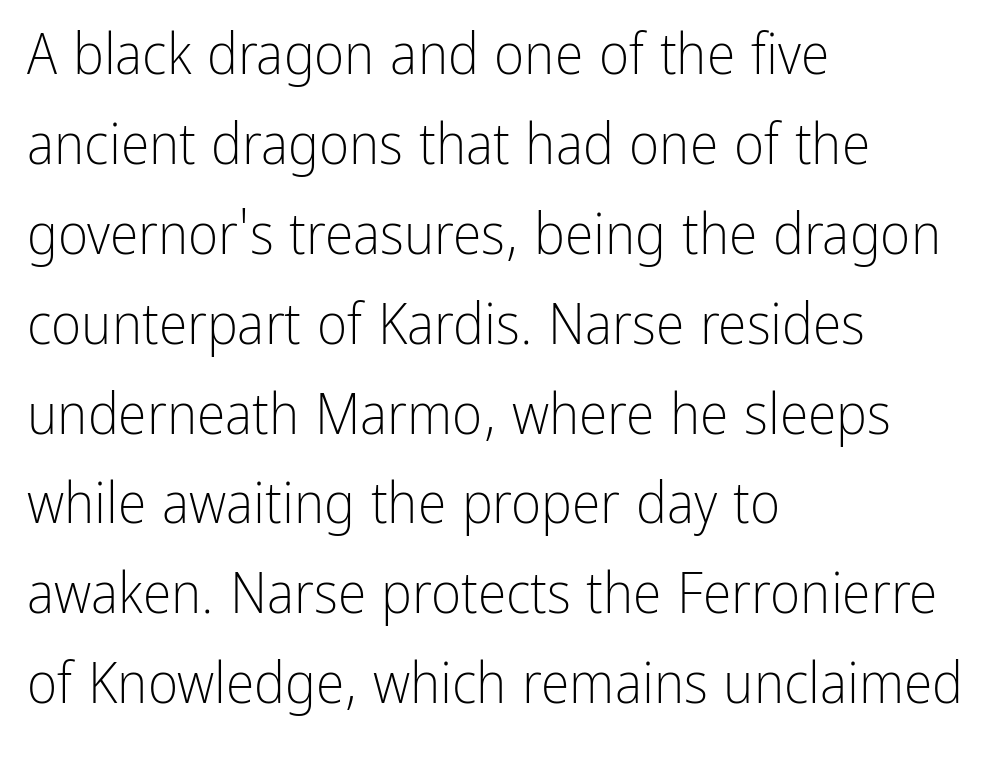
The image shows 58 px light, condensed sans-serif type, upright; set left-aligned, normal line spacing (1.55x), normal letter spacing, not underlined; low stroke contrast and a medium x-height.
